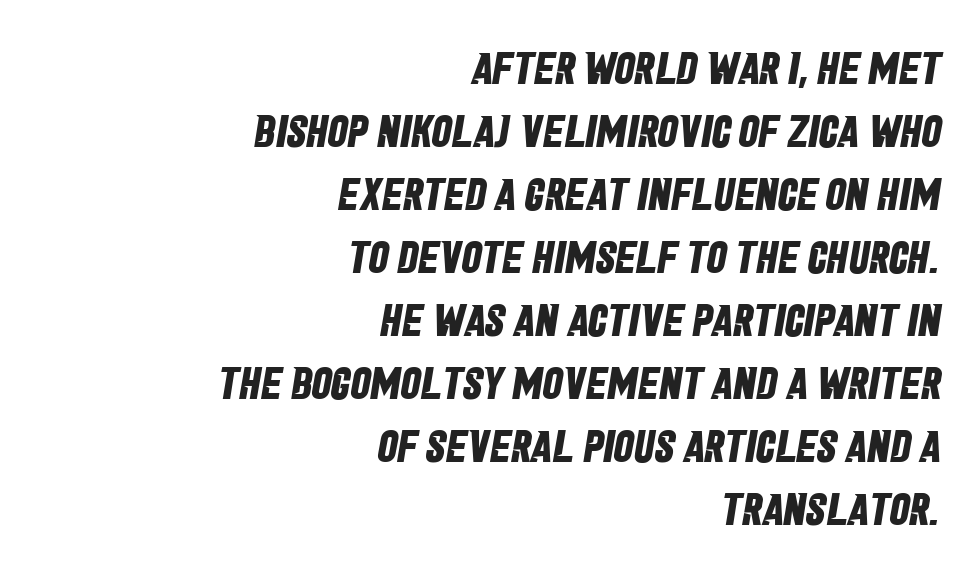
Baseline-to-baseline distance is the conventional proportion of letter height. The horizontal fit of the characters is conventional and even. The compositor pushed each line to the right boundary. Serifs: no, the terminals of the letterforms are clean. These lines are rendered in a variable-pitch font. Nobody drew a line under any word here.
